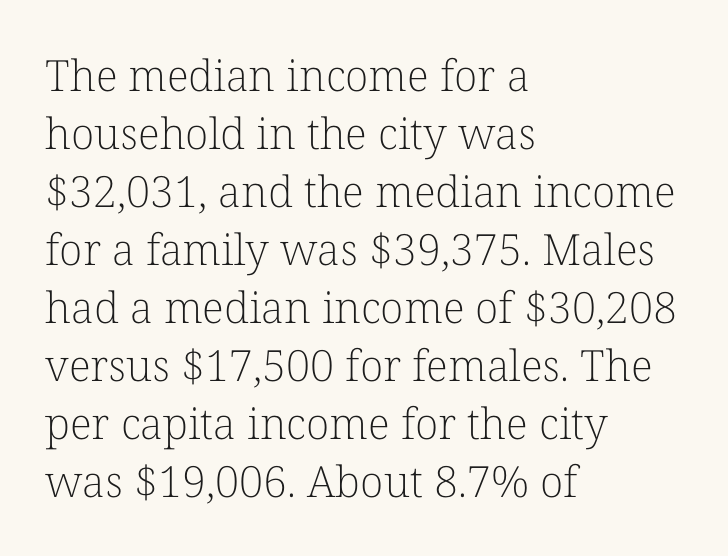
{"serif": "yes", "italic": "no", "bold": "no", "weight": "light", "width": "normal", "stroke_contrast": "low", "x_height": "medium", "monospaced": "no", "underline": "no", "align": "left", "line_spacing": "normal", "line_spacing_ratio": 1.35, "letter_spacing": "normal", "letter_spacing_em": 0.0, "glyph_px": 43}
